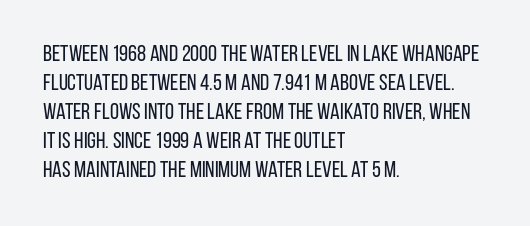
A typesetter would call this zero additional tracking. If you drew a line through each stem, it would be perfectly vertical. This block has exactly the height ordinary leading produces. Teacher's note: observe the even left margin — that is flush-left alignment. The area under the type is left untouched. This is not heavy type; no bold has been used.
